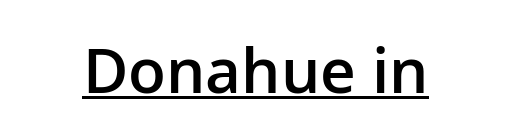
The image shows 62 px semibold sans-serif type, upright; set normal letter spacing, underlined; low stroke contrast and a medium x-height.
